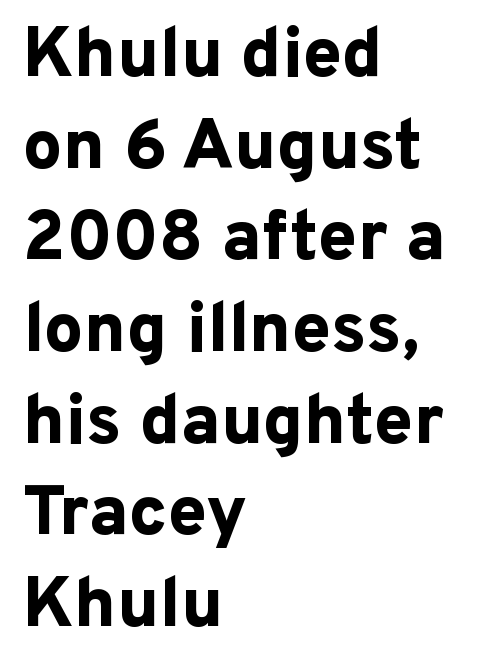
{"serif": "no", "italic": "no", "bold": "yes", "weight": "bold", "width": "normal", "stroke_contrast": "low", "x_height": "medium", "monospaced": "no", "underline": "no", "align": "left", "line_spacing": "normal", "line_spacing_ratio": 1.31, "letter_spacing": "normal", "letter_spacing_em": 0.0, "glyph_px": 70}
